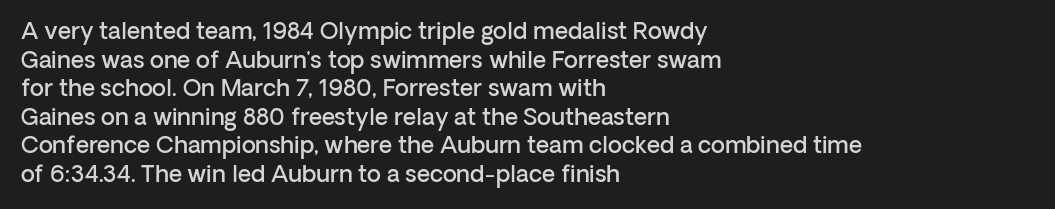
The image shows 23 px text type, upright; set left-aligned, line spacing 1.24x, normal letter spacing, not underlined.
